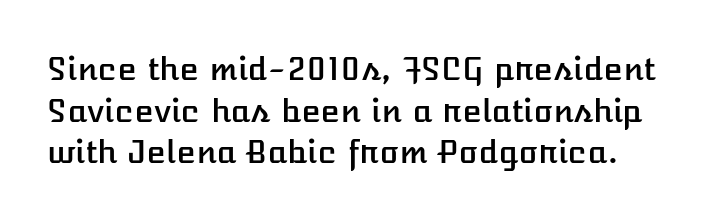
The image shows 32 px text type, upright; set normal line spacing (1.3x), normal letter spacing, not underlined; low stroke contrast and a medium x-height.
